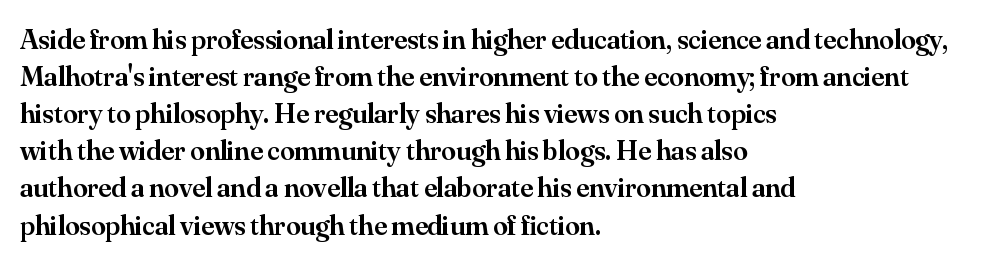
Q: Is the text bold? A: Semi-bold.
Q: Is the text italic (slanted)? A: No, it is upright.
Q: Is the typeface a serif or a sans-serif typeface? A: Serif.
Q: Is the text underlined? A: No.
Q: How is the paragraph aligned? A: Left-aligned.
Q: Is the spacing between letters normal or unusually wide? A: Normal.
Q: Is the spacing between lines tight, normal or loose? A: Normal.
Q: Width (condensed, normal, or wide)? A: Normal.
Q: Stroke contrast? A: Medium.
Q: x-height? A: Small.
Q: Monospaced? A: No.
